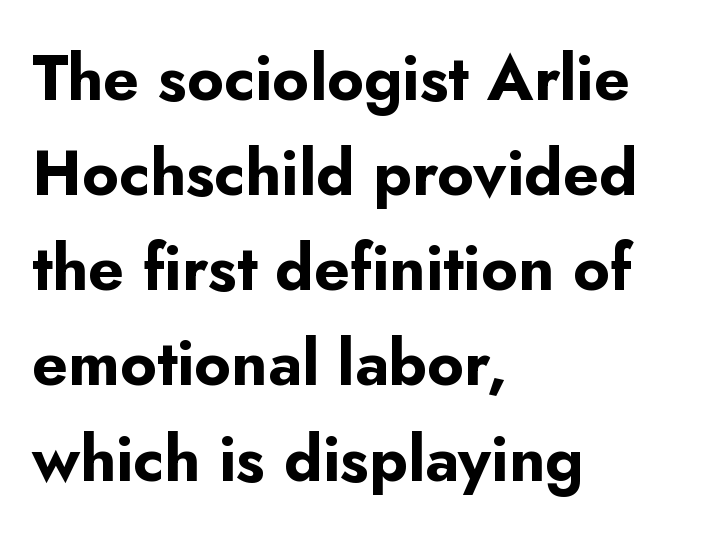
The image shows 63 px bold sans-serif type, upright; set left-aligned, normal line spacing (1.51x), normal letter spacing, not underlined; low stroke contrast and a small x-height.
